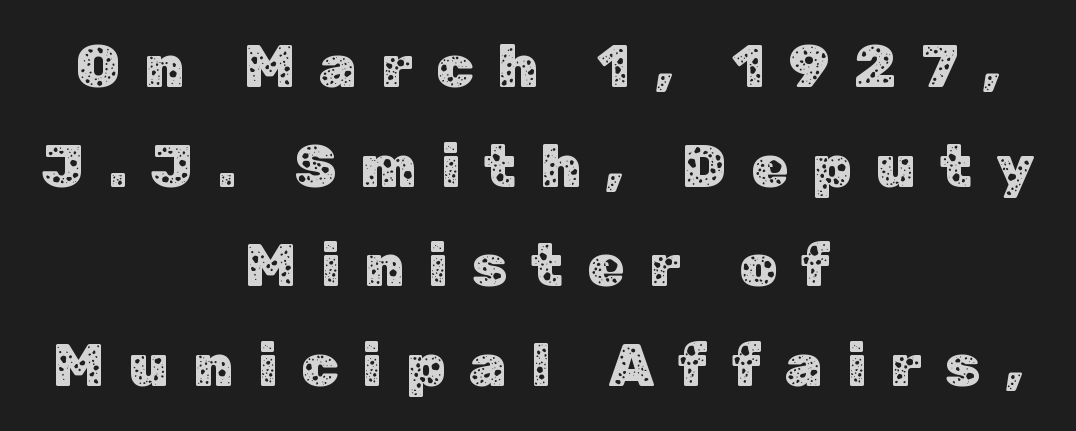
Q: Is the text italic (slanted)? A: No, it is upright.
Q: Is the typeface a serif or a sans-serif typeface? A: Sans-serif.
Q: Is the text underlined? A: No.
Q: How is the paragraph aligned? A: Centered.
Q: Is the spacing between letters normal or unusually wide? A: Unusually wide.
Q: Is the spacing between lines tight, normal or loose? A: Normal.
Q: Width (condensed, normal, or wide)? A: Normal.
Q: Stroke contrast? A: Low.
Q: x-height? A: Medium.
Q: Monospaced? A: No.
